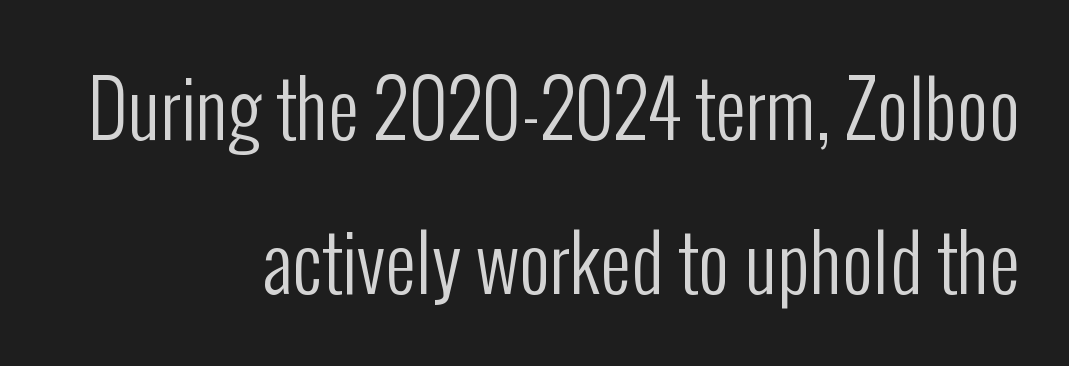
The image shows 76 px regular-weight, condensed sans-serif type, upright; set right-aligned, loose line spacing (2.03x), normal letter spacing, not underlined; low stroke contrast and a medium x-height.
